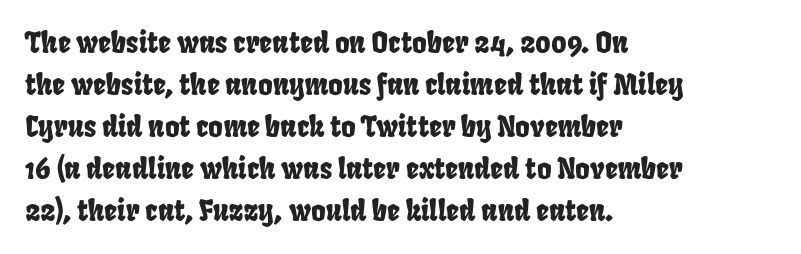
{"serif": "no", "width": "condensed", "stroke_contrast": "low", "x_height": "large", "monospaced": "no", "underline": "no", "align": "left", "line_spacing": "normal", "line_spacing_ratio": 1.5, "letter_spacing": "normal", "letter_spacing_em": 0.0, "glyph_px": 28}
